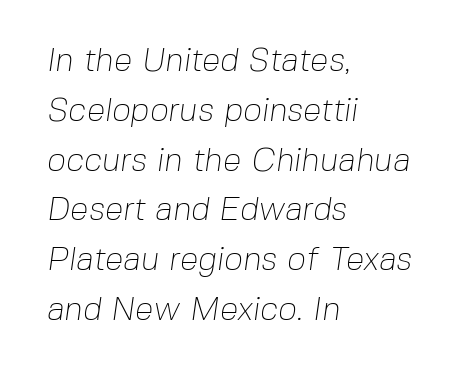
The image shows 33 px thin sans-serif type; set left-aligned, normal line spacing (1.51x), normal letter spacing, not underlined; low stroke contrast and a medium x-height.
